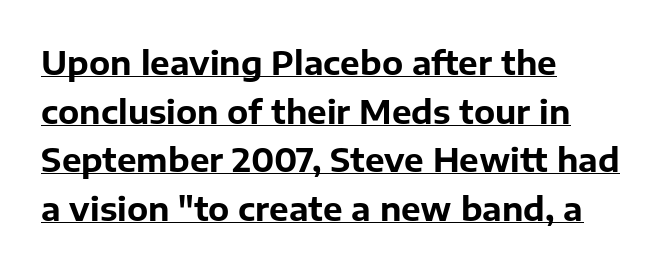
The image shows 33 px bold sans-serif type, upright; set left-aligned, normal line spacing (1.47x), normal letter spacing, underlined; low stroke contrast and a medium x-height.
